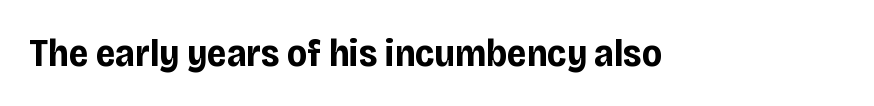
The image shows 39 px bold, condensed sans-serif type, upright; set normal letter spacing, not underlined; low stroke contrast and a large x-height.
